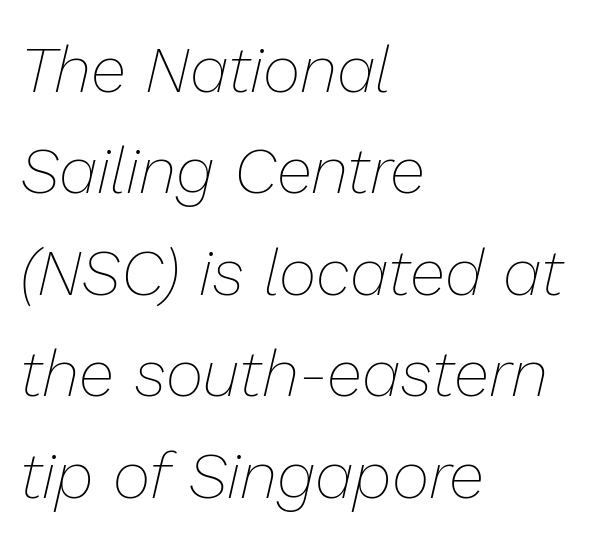
Q: Is the text bold? A: No.
Q: Is the text italic (slanted)? A: Yes, it leans right by about 13 degrees.
Q: Is the text underlined? A: No.
Q: How is the paragraph aligned? A: Left-aligned.
Q: Is the spacing between letters normal or unusually wide? A: Normal.
Q: Is the spacing between lines tight, normal or loose? A: Normal.
Q: Width (condensed, normal, or wide)? A: Normal.
Q: Stroke contrast? A: Low.
Q: x-height? A: Medium.
Q: Monospaced? A: No.
